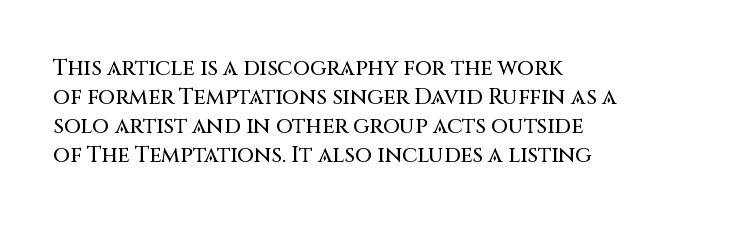
Q: Is the text italic (slanted)? A: No, it is upright.
Q: Is the text underlined? A: No.
Q: How is the paragraph aligned? A: Left-aligned.
Q: Is the spacing between letters normal or unusually wide? A: Normal.
Q: Is the spacing between lines tight, normal or loose? A: Normal.
